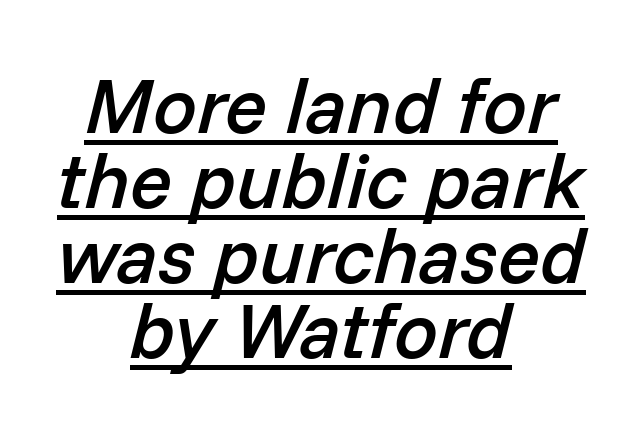
{"italic": "yes", "lean": "right", "slant_degrees": 14, "bold": "semi", "weight": "semibold", "width": "normal", "stroke_contrast": "low", "x_height": "medium", "monospaced": "no", "underline": "yes", "align": "center", "line_spacing": "tight", "line_spacing_ratio": 0.96, "letter_spacing": "normal", "letter_spacing_em": 0.0, "glyph_px": 78}
